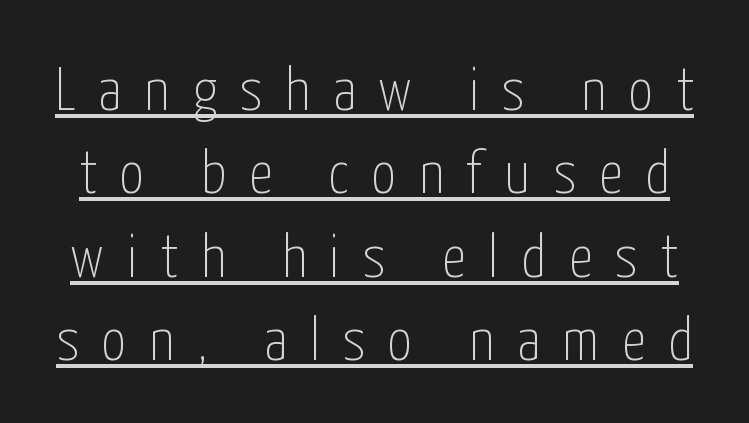
{"serif": "no", "italic": "no", "bold": "no", "weight": "thin", "width": "condensed", "stroke_contrast": "low", "x_height": "medium", "monospaced": "no", "underline": "yes", "line_spacing": "normal", "line_spacing_ratio": 1.39, "letter_spacing": "wide", "letter_spacing_em": 0.38, "glyph_px": 60}
